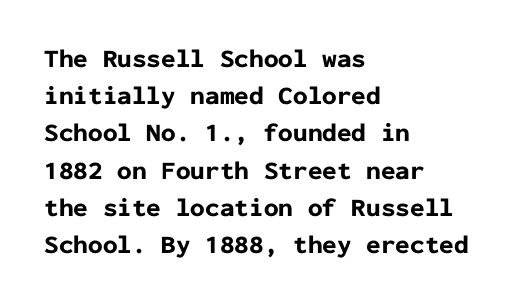
Notice how descenders clear the ascenders below comfortably — that's standard leading. Compared with an ordinary text face, these strokes are far heavier — a full bold. Compared with typical body copy, the letter spacing here is the same. Italic: no, the glyphs are upright roman. The rag falls on the right side of this text block. Descenders hang freely into open space.
